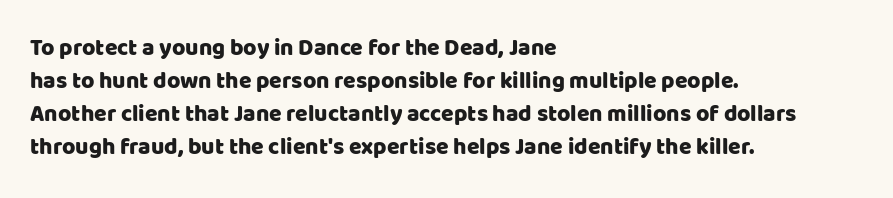
The block of text has a typical density, with ordinary space between rows. Tracking here is standard; glyphs follow each other at the usual distance. The strip under each line holds only bare page. The lettering holds an erect, upright posture throughout. Teacher's note: observe the even left margin — that is flush-left alignment.
